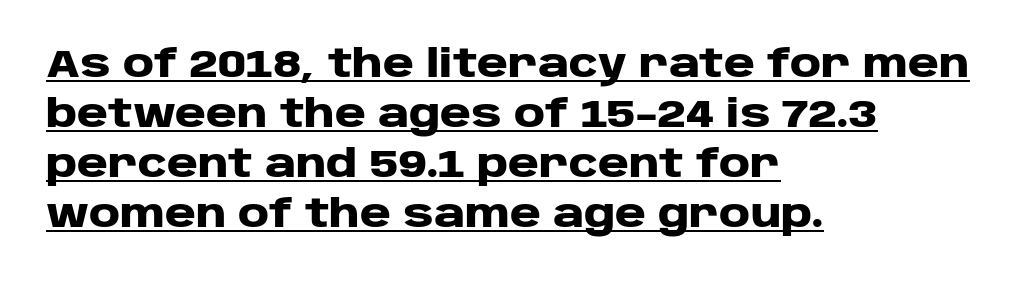
The tracking reads as untouched default to a designer's eye. A continuous stroke trails under the words, as in a hyperlink. Which margin do the lines hug? The left one — the right edge is uneven. Looks like regular typesetting: each glyph gets only the width it needs. What's the leading like? Ordinary, nothing unusual. No feet cap the strokes, marking this as sans-serif type.
